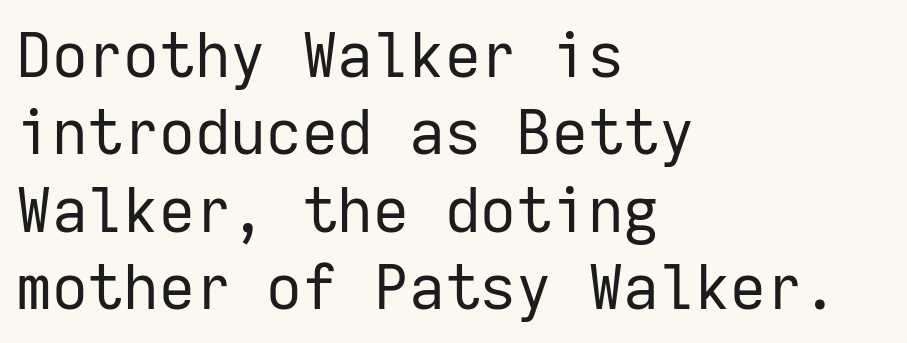
{"serif": "no", "italic": "no", "bold": "no", "weight": "regular", "width": "normal", "stroke_contrast": "low", "x_height": "medium", "monospaced": "yes", "underline": "no", "align": "left", "line_spacing": "normal", "line_spacing_ratio": 1.25, "letter_spacing": "normal", "letter_spacing_em": 0.0, "glyph_px": 62}
